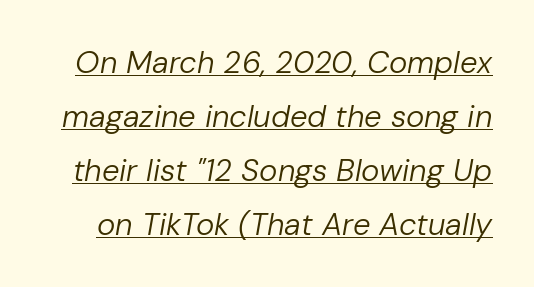
The image shows 31 px regular-weight type, italic (leaning right); set line spacing 1.74x, normal letter spacing, underlined; low stroke contrast and a medium x-height.
